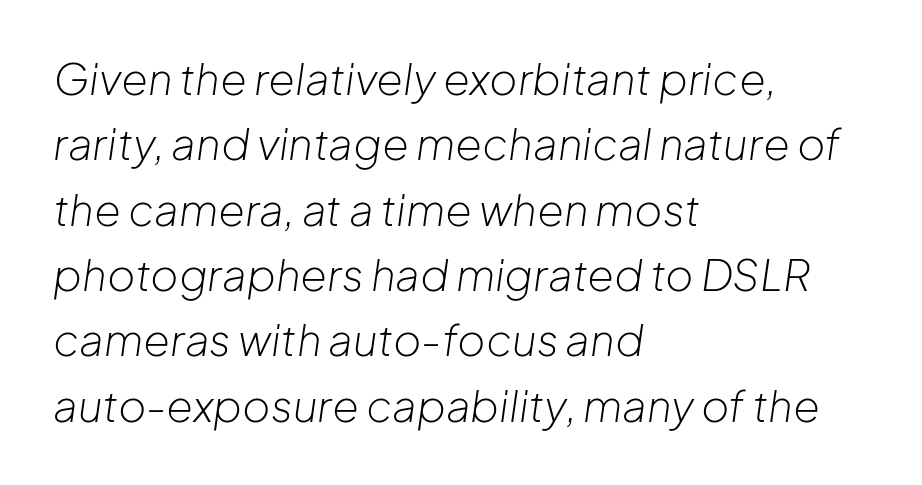
The image shows 43 px light type, italic (leaning right); set left-aligned, normal line spacing (1.52x), normal letter spacing, not underlined; low stroke contrast and a medium x-height.
